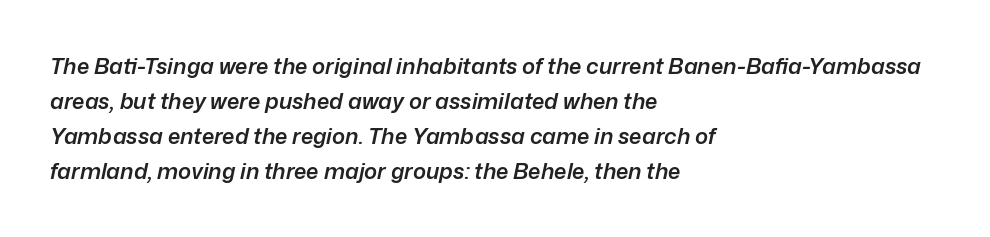
The image shows 22 px text type, italic (leaning right); set left-aligned, normal line spacing (1.59x), normal letter spacing, not underlined.
